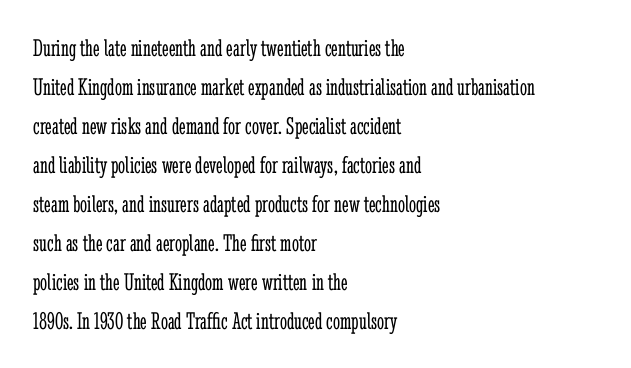
Q: Is the text bold? A: No.
Q: Is the text italic (slanted)? A: No, it is upright.
Q: Is the text underlined? A: No.
Q: How is the paragraph aligned? A: Left-aligned.
Q: Is the spacing between letters normal or unusually wide? A: Normal.
Q: Is the spacing between lines tight, normal or loose? A: Normal.
